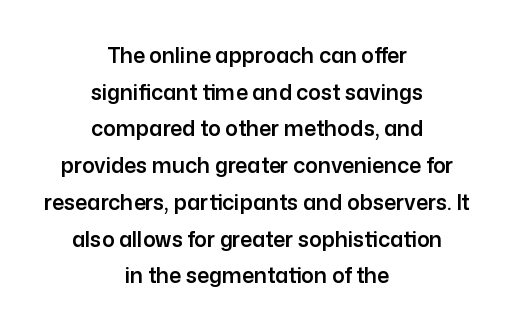
Q: Is the text italic (slanted)? A: No, it is upright.
Q: Is the text underlined? A: No.
Q: How is the paragraph aligned? A: Centered.
Q: Is the spacing between letters normal or unusually wide? A: Normal.
